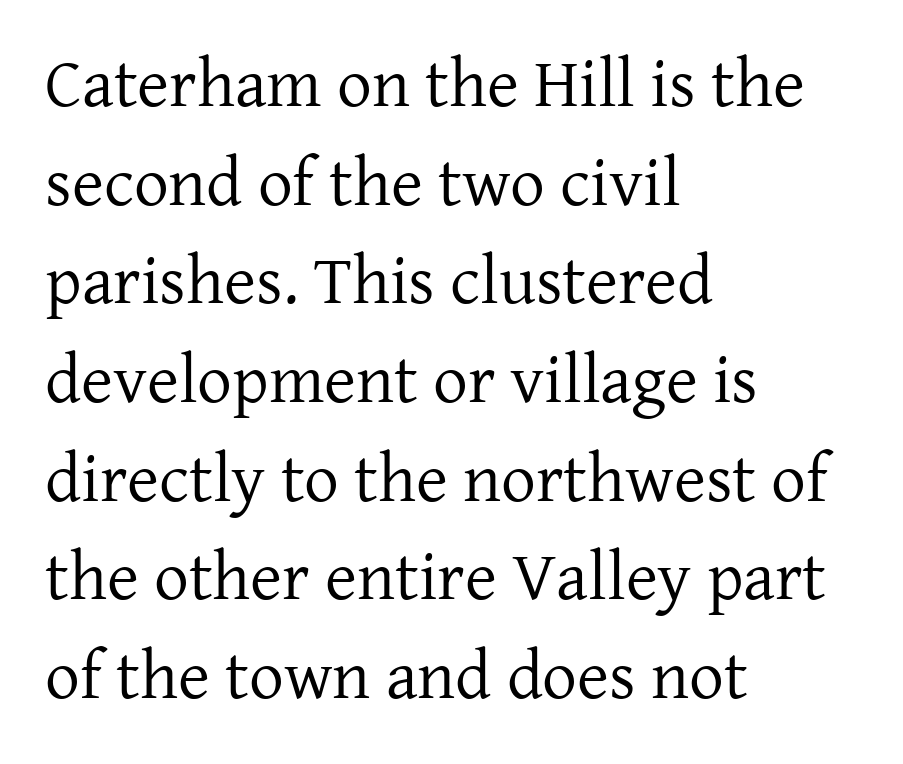
{"serif": "yes", "italic": "no", "bold": "no", "weight": "regular", "width": "normal", "stroke_contrast": "low", "x_height": "medium", "monospaced": "no", "underline": "no", "align": "left", "line_spacing": "normal", "line_spacing_ratio": 1.43, "letter_spacing": "normal", "letter_spacing_em": 0.0, "glyph_px": 69}
